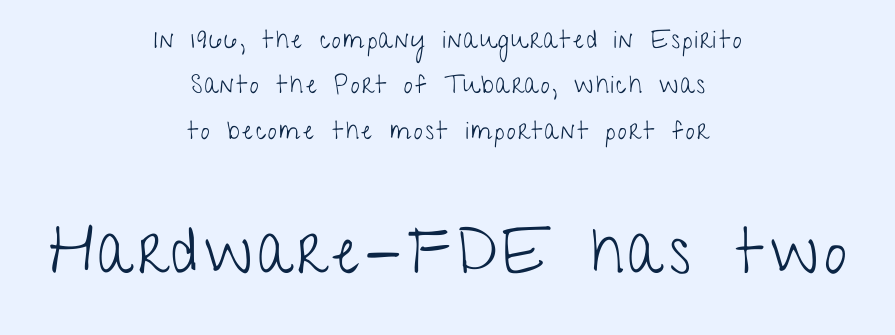
{"serif": "no", "italic": "no", "bold": "no", "weight": "light", "width": "condensed", "stroke_contrast": "low", "x_height": "medium", "monospaced": "no", "underline": "no", "align": "center", "line_spacing_ratio": 1.82, "larger_block": "second", "size_ratio": 2.52, "glyph_px": 63}
